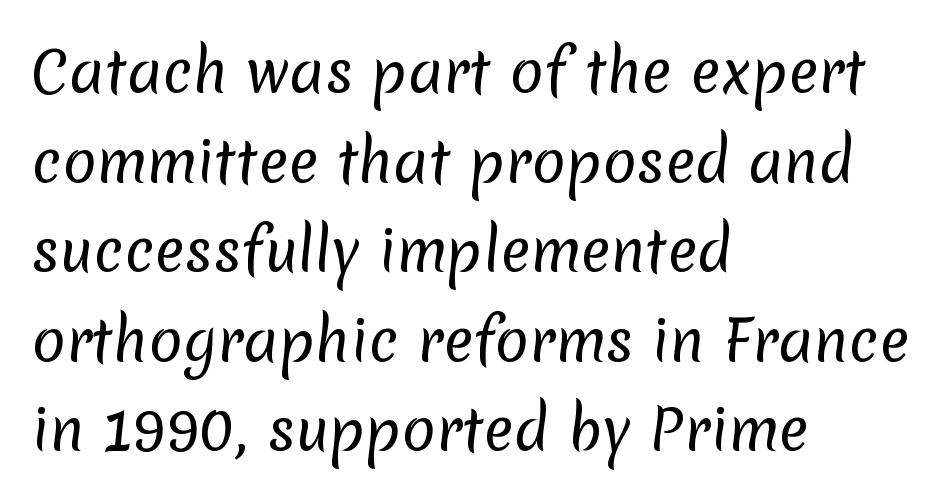
The image shows 56 px regular-weight sans-serif type; set left-aligned, normal line spacing (1.6x), normal letter spacing, not underlined; low stroke contrast and a medium x-height.
